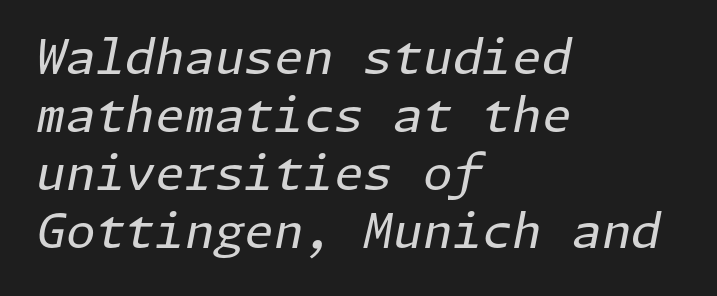
{"italic": "yes", "lean": "right", "slant_degrees": 11, "bold": "no", "weight": "regular", "width": "normal", "stroke_contrast": "low", "x_height": "medium", "underline": "no", "align": "left", "line_spacing_ratio": 1.21, "letter_spacing": "normal", "letter_spacing_em": 0.0, "glyph_px": 48}
